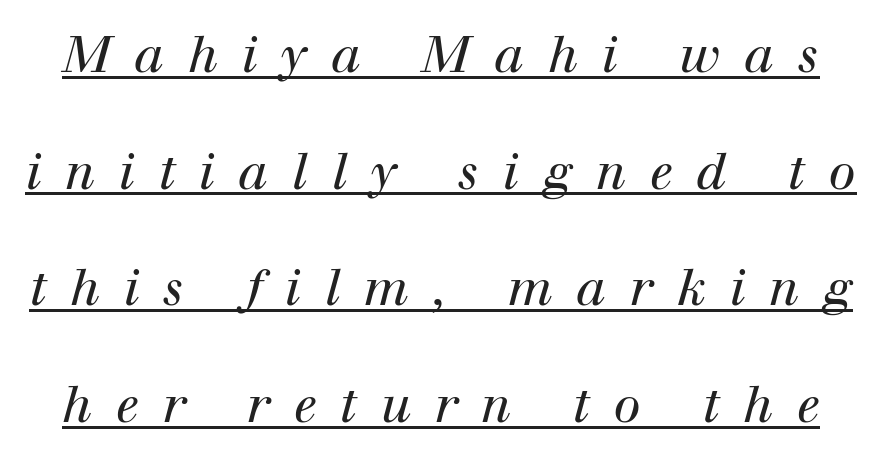
Q: Is the text bold? A: No.
Q: Is the text italic (slanted)? A: Yes, it leans right by about 12 degrees.
Q: Is the typeface a serif or a sans-serif typeface? A: Serif.
Q: Is the text underlined? A: Yes.
Q: Is the spacing between letters normal or unusually wide? A: Unusually wide.
Q: Is the spacing between lines tight, normal or loose? A: Loose.
Q: Width (condensed, normal, or wide)? A: Normal.
Q: Stroke contrast? A: High.
Q: x-height? A: Medium.
Q: Monospaced? A: No.
